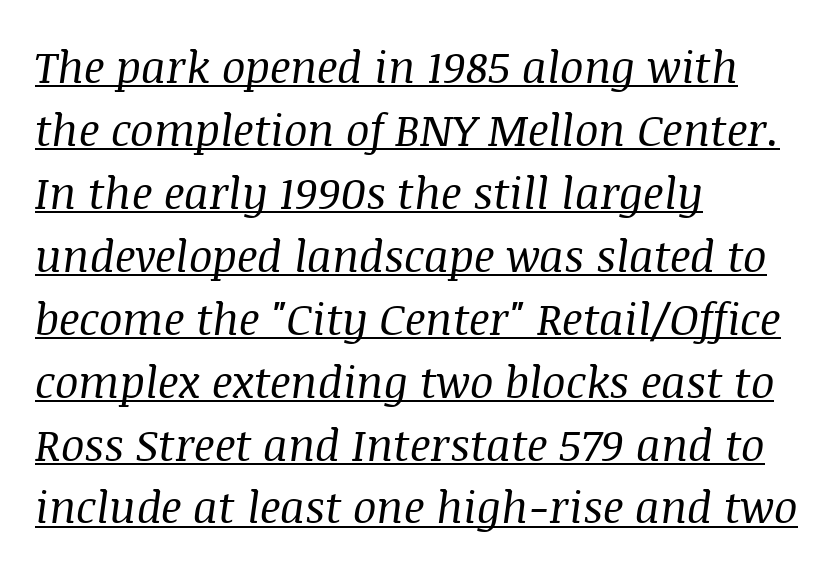
Q: Is the text bold? A: No.
Q: Is the text italic (slanted)? A: Yes, it leans right by about 8 degrees.
Q: Is the typeface a serif or a sans-serif typeface? A: Serif.
Q: Is the text underlined? A: Yes.
Q: How is the paragraph aligned? A: Left-aligned.
Q: Is the spacing between letters normal or unusually wide? A: Normal.
Q: Is the spacing between lines tight, normal or loose? A: Normal.
Q: Width (condensed, normal, or wide)? A: Normal.
Q: Stroke contrast? A: Medium.
Q: x-height? A: Large.
Q: Monospaced? A: No.
